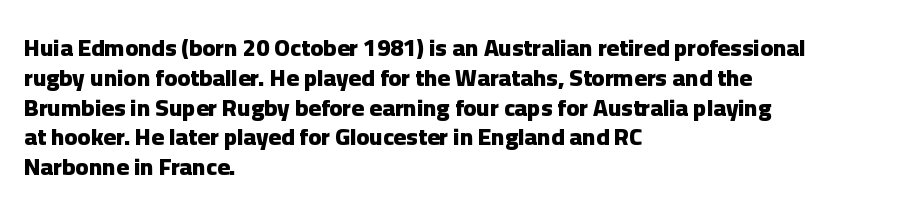
Q: Is the text bold? A: Yes.
Q: Is the text italic (slanted)? A: No, it is upright.
Q: Is the text underlined? A: No.
Q: How is the paragraph aligned? A: Left-aligned.
Q: Is the spacing between letters normal or unusually wide? A: Normal.
